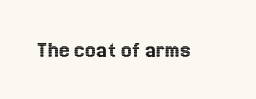
{"italic": "no", "underline": "no", "letter_spacing": "normal", "letter_spacing_em": 0.0, "glyph_px": 24}
